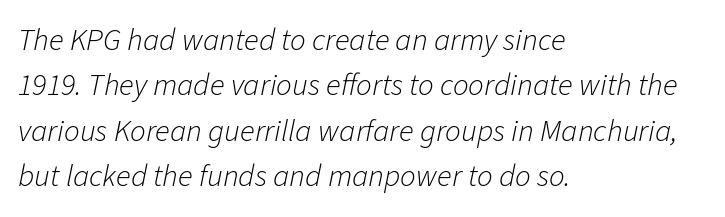
The image shows 31 px light type, italic (leaning right); set left-aligned, normal line spacing (1.46x), normal letter spacing, not underlined; low stroke contrast and a medium x-height.
